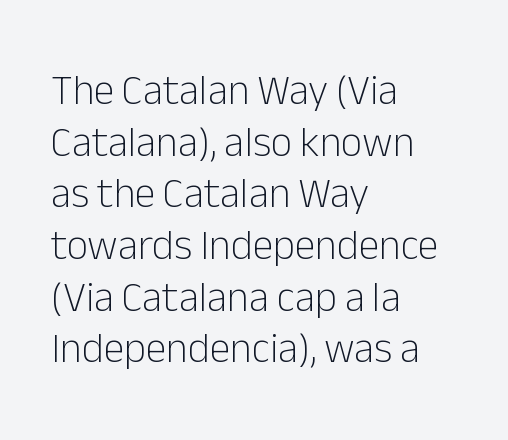
Q: Is the text bold? A: No.
Q: Is the text italic (slanted)? A: No, it is upright.
Q: Is the typeface a serif or a sans-serif typeface? A: Sans-serif.
Q: Is the text underlined? A: No.
Q: How is the paragraph aligned? A: Left-aligned.
Q: Is the spacing between letters normal or unusually wide? A: Normal.
Q: Width (condensed, normal, or wide)? A: Normal.
Q: Stroke contrast? A: Low.
Q: x-height? A: Medium.
Q: Monospaced? A: No.
